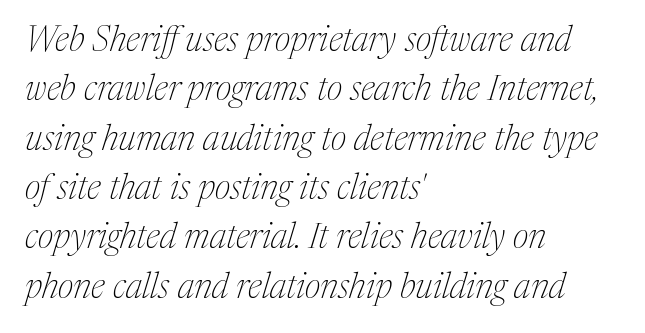
Stroke thickness stays within the range of a standard reading face or lighter. Underline: absent. The text carries the slant typical of an italic or oblique font. The rendering uses a moderate line-height, typical for paragraphs. Here the designer chose a conventional face with non-uniform glyph widths.
